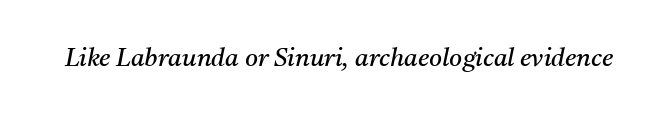
Q: Is the text bold? A: No.
Q: Is the text italic (slanted)? A: Yes, it leans right by about 11 degrees.
Q: Is the text underlined? A: No.
Q: Is the spacing between letters normal or unusually wide? A: Normal.
